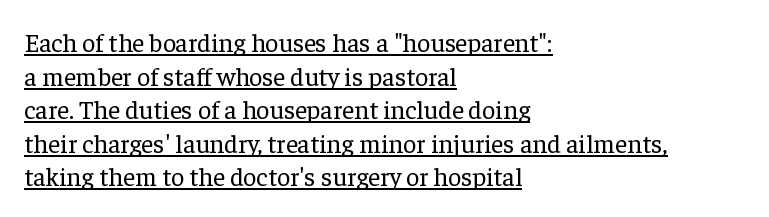
Q: Is the text bold? A: No.
Q: Is the text italic (slanted)? A: No, it is upright.
Q: Is the text underlined? A: Yes.
Q: How is the paragraph aligned? A: Left-aligned.
Q: Is the spacing between letters normal or unusually wide? A: Normal.
Q: Is the spacing between lines tight, normal or loose? A: Normal.
